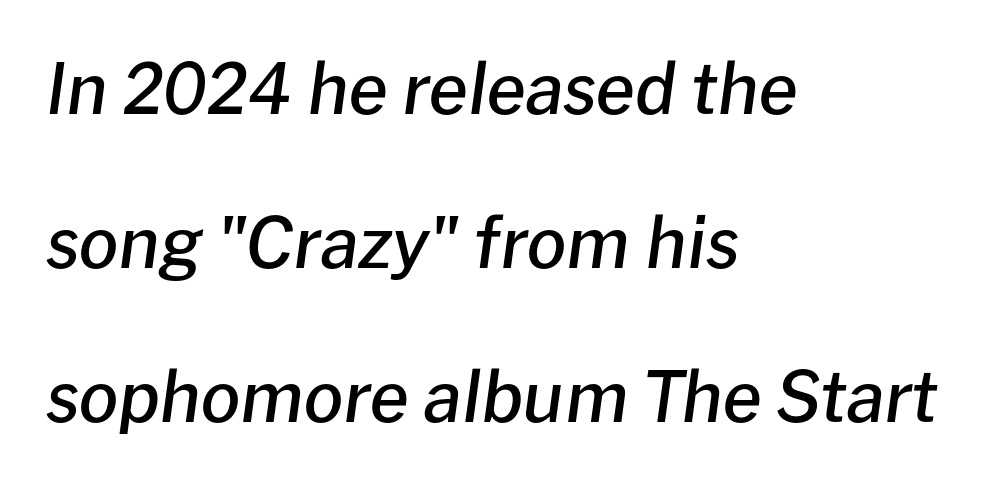
The image shows 70 px semibold type, italic (leaning right); set left-aligned, loose line spacing (2.2x), normal letter spacing, not underlined; low stroke contrast and a medium x-height.
